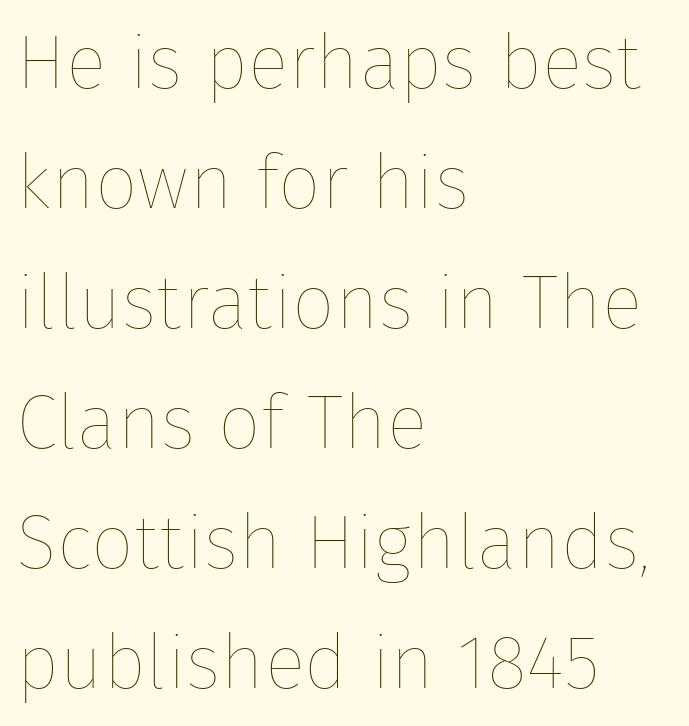
Left-aligned paragraph, ragged on the right. Underlining? Definitely not there. Vertical strokes here are truly vertical. Is this a fixed-width face? No — the glyphs have proportional, varying widths. What stands out about the letter spacing? Nothing — it is the standard amount. Ink coverage per letter is moderate at most.
